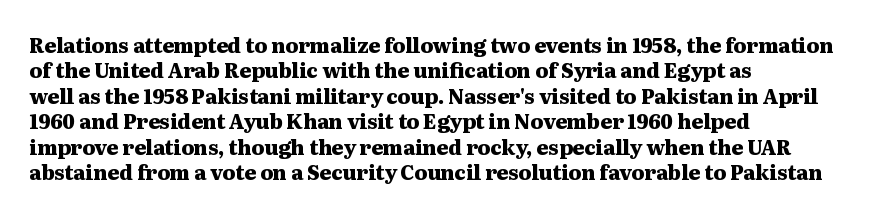
The image shows 20 px bold type, upright; set left-aligned, normal line spacing (1.27x), normal letter spacing, not underlined.
